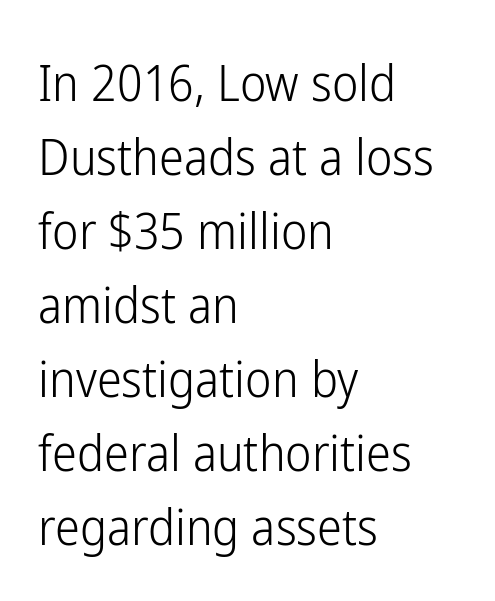
Quick note: underline off. Upright lettering throughout. The rendering anchors every line to the left-hand side. Between one letter and the next there's only the usual sliver of space. Nothing heavy about these letters — not bold at all. What kind of face is this? One without serifs — a sans.
